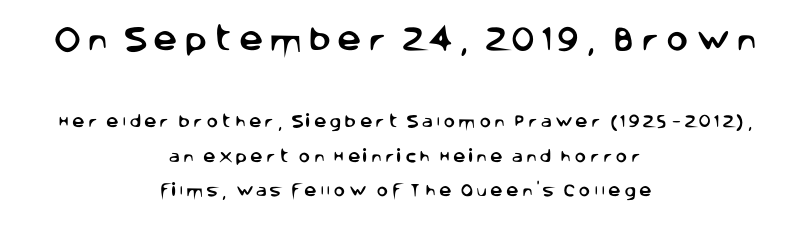
{"italic": "no", "underline": "no", "align": "center", "line_spacing": "loose", "line_spacing_ratio": 2.44, "letter_spacing": "wide", "letter_spacing_em": 0.22, "larger_block": "first", "size_ratio": 1.93, "glyph_px": 27}
